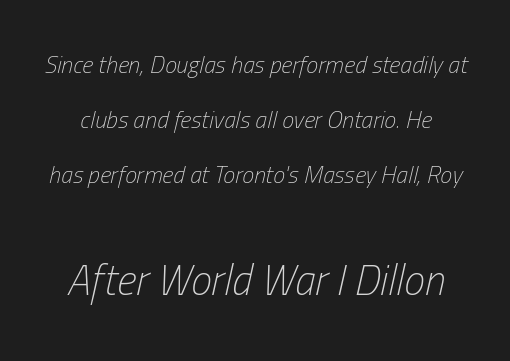
A typesetter would call this zero additional tracking. The rendering uses a large line-height, opening up the rows. The emphasis by scale lands on block number two, below. Note the varied advance widths — an 'i' is clearly narrower than an 'm'.
